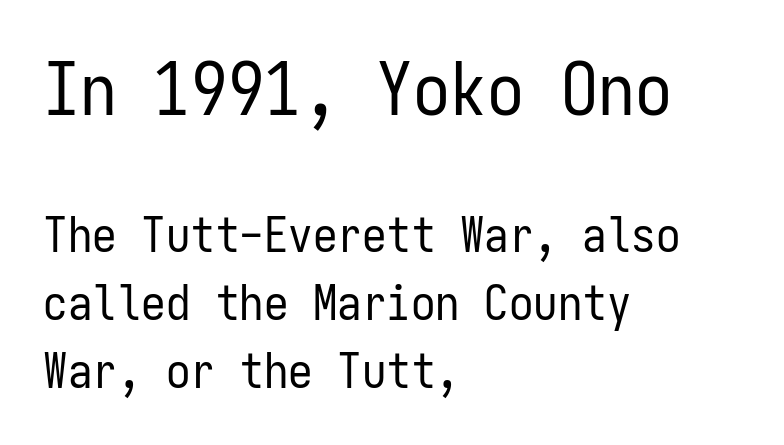
{"serif": "no", "italic": "no", "bold": "no", "weight": "regular", "width": "condensed", "stroke_contrast": "low", "x_height": "medium", "monospaced": "yes", "underline": "no", "align": "left", "line_spacing": "normal", "line_spacing_ratio": 1.38, "letter_spacing": "normal", "letter_spacing_em": 0.0, "larger_block": "first", "size_ratio": 1.51, "glyph_px": 74}
